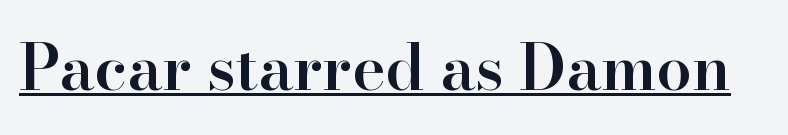
The glyphs have the mass of a demibold cut, below bold. The type is set solid horizontally, with unmodified tracking. To sum up the face: it has serifs. Every word sits above its own underline.
